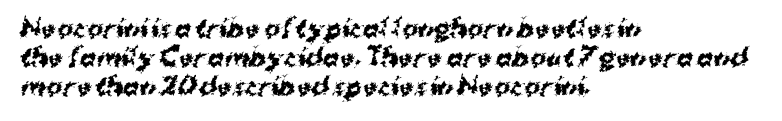
A student would call this left alignment; a typographer would say flush left, rag right. A typesetter would call this zero additional tracking. The zone under the glyphs is completely vacant. Pretty heavy lettering here — definitely bold.
